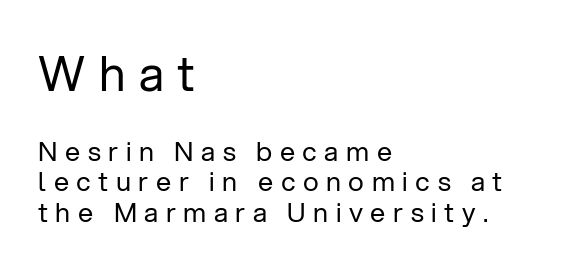
{"serif": "no", "italic": "no", "bold": "no", "weight": "regular", "width": "normal", "stroke_contrast": "low", "x_height": "medium", "monospaced": "no", "underline": "no", "align": "left", "line_spacing": "tight", "line_spacing_ratio": 1.13, "letter_spacing": "wide", "letter_spacing_em": 0.28, "larger_block": "first", "size_ratio": 1.78, "glyph_px": 48}
